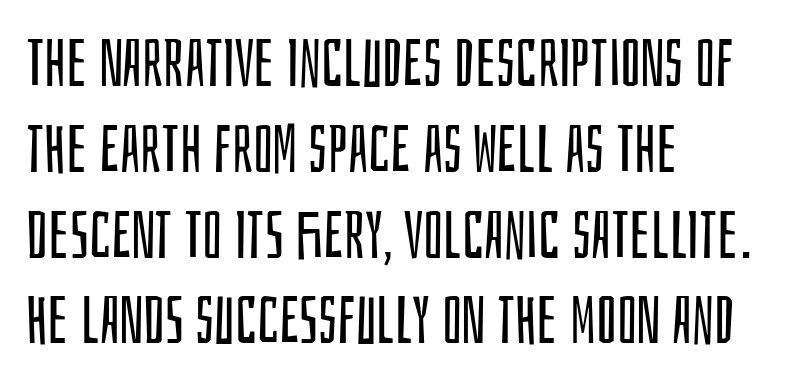
The image shows 66 px regular-weight, condensed sans-serif type, upright; set left-aligned, normal line spacing (1.3x), normal letter spacing, not underlined; low stroke contrast and a large x-height.
